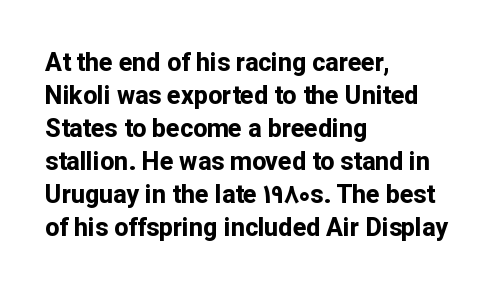
A full-strength bold gives these letters their thick strokes. The gaps between neighbouring characters are ordinary and unremarkable. The lines sit at an ordinary, default distance from one another. Descender tails drop into unmarked territory.
